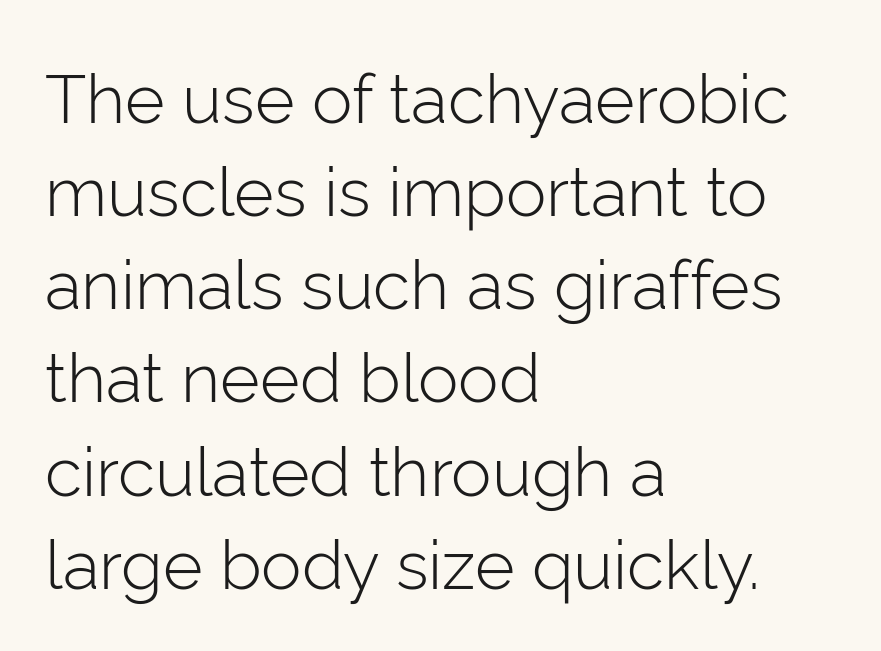
{"serif": "no", "italic": "no", "bold": "no", "weight": "light", "width": "normal", "stroke_contrast": "low", "x_height": "medium", "monospaced": "no", "underline": "no", "align": "left", "line_spacing": "normal", "line_spacing_ratio": 1.37, "letter_spacing": "normal", "letter_spacing_em": 0.0, "glyph_px": 68}
